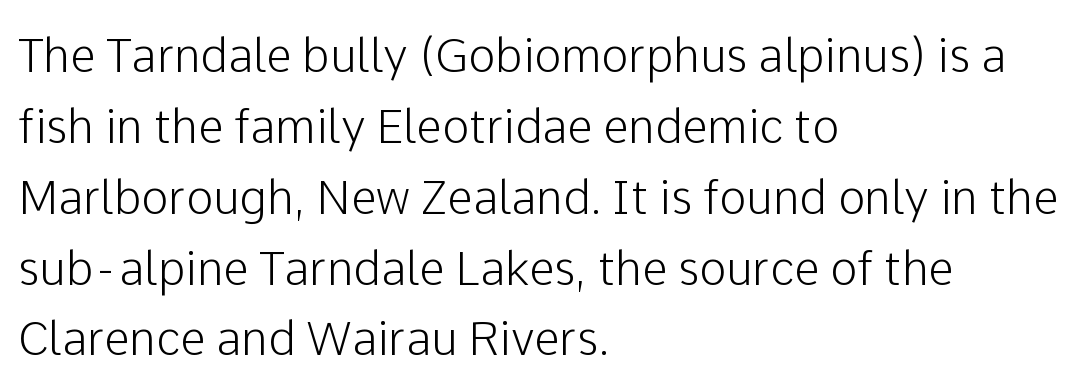
Does the lettering tilt? It doesn't — this is upright. Reading down the column, the eye jumps a familiar distance to each next line. Underlining? Definitely not there. This rendering leaves character spacing at its baseline value. Each letter keeps its own natural width here, so spacing adapts to shape. Visually the block forms a straight wall on the left and a jagged coastline on the right.
